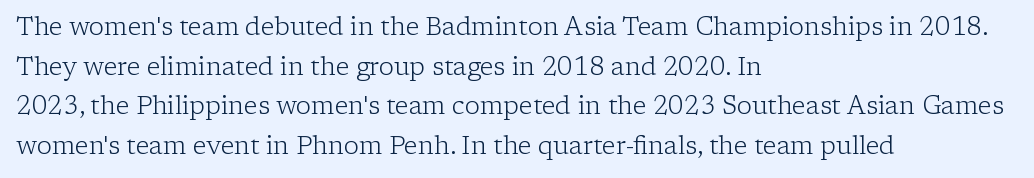
The image shows 25 px text type, upright; set left-aligned, normal line spacing (1.59x), normal letter spacing, not underlined.
